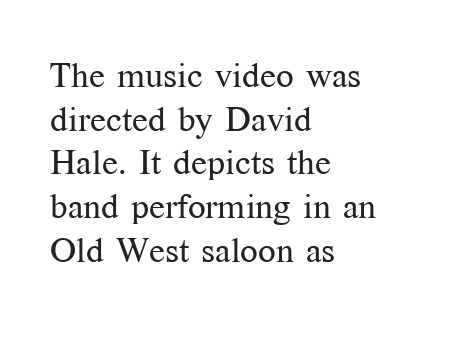
Q: Is the text bold? A: No.
Q: Is the text italic (slanted)? A: No, it is upright.
Q: Is the typeface a serif or a sans-serif typeface? A: Serif.
Q: Is the text underlined? A: No.
Q: How is the paragraph aligned? A: Left-aligned.
Q: Is the spacing between letters normal or unusually wide? A: Normal.
Q: Is the spacing between lines tight, normal or loose? A: Normal.
Q: Width (condensed, normal, or wide)? A: Normal.
Q: Stroke contrast? A: Medium.
Q: x-height? A: Medium.
Q: Monospaced? A: No.
